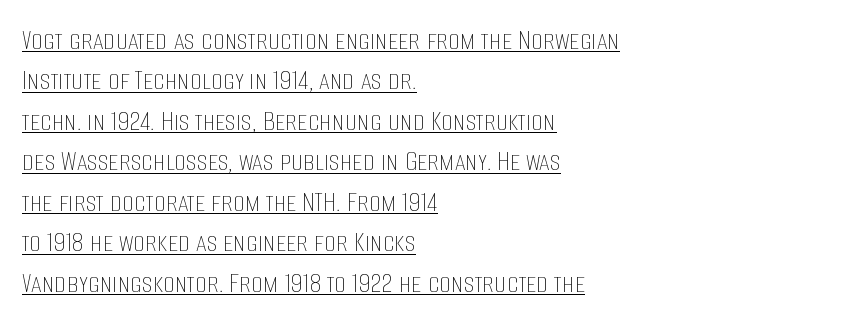
Q: Is the text bold? A: No.
Q: Is the text italic (slanted)? A: No, it is upright.
Q: Is the text underlined? A: Yes.
Q: How is the paragraph aligned? A: Left-aligned.
Q: Is the spacing between letters normal or unusually wide? A: Normal.
Q: Is the spacing between lines tight, normal or loose? A: Normal.
Q: Width (condensed, normal, or wide)? A: Condensed.
Q: Stroke contrast? A: Low.
Q: x-height? A: Large.
Q: Monospaced? A: No.
